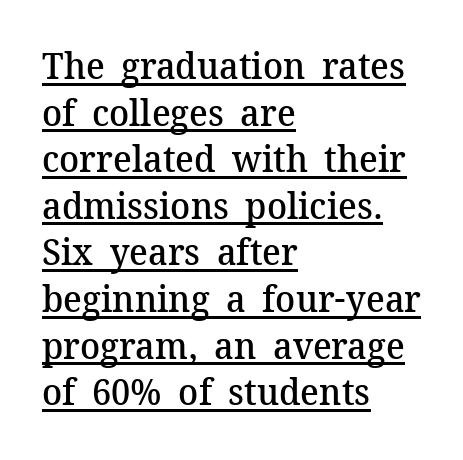
The image shows 37 px semibold serif type, upright; set left-aligned, normal line spacing (1.26x), normal letter spacing, underlined; medium stroke contrast and a medium x-height.
